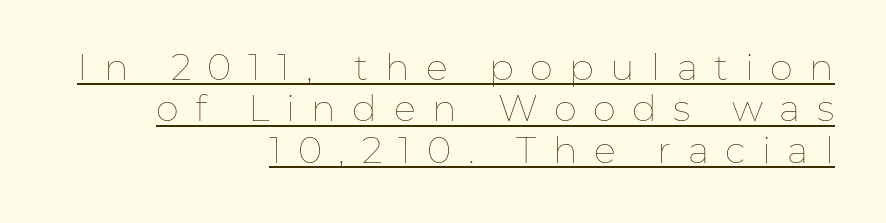
Q: Is the text bold? A: No.
Q: Is the text italic (slanted)? A: No, it is upright.
Q: Is the text underlined? A: Yes.
Q: How is the paragraph aligned? A: Right-aligned.
Q: Is the spacing between letters normal or unusually wide? A: Unusually wide.
Q: Is the spacing between lines tight, normal or loose? A: Tight.
Q: Width (condensed, normal, or wide)? A: Normal.
Q: Stroke contrast? A: Low.
Q: x-height? A: Medium.
Q: Monospaced? A: No.
